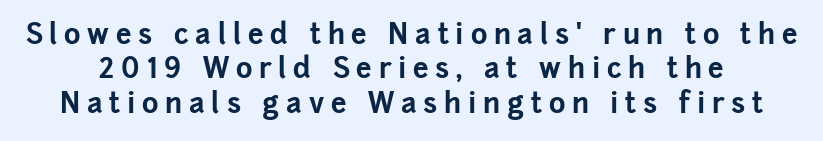
The letters stand straight up with perfectly vertical stems. Underline: absent. The rendering shows plain stroke endings on the letterforms — a sans-serif design. On the weight axis this lands at bold, roughly 700. Display-style spreading of the glyphs; the letterfit is very open. Varying glyph widths throughout — classic text-font behaviour.
